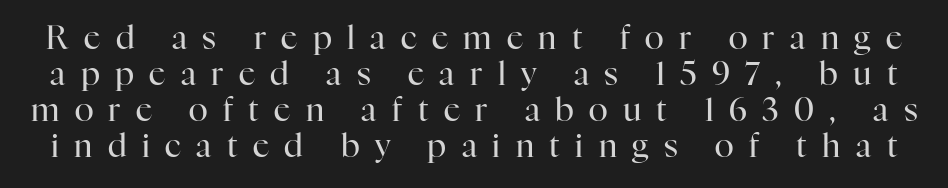
{"serif": "yes", "italic": "no", "bold": "no", "weight": "regular", "width": "normal", "stroke_contrast": "high", "x_height": "medium", "monospaced": "no", "underline": "no", "line_spacing": "tight", "line_spacing_ratio": 1.13, "letter_spacing": "wide", "letter_spacing_em": 0.48, "glyph_px": 32}
